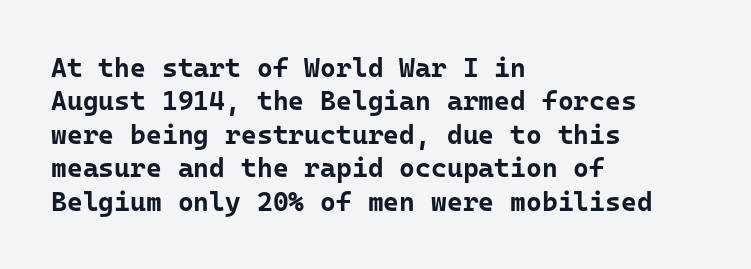
There is no visible air inserted between adjacent glyphs. Compared with a centered layout, this one pins lines to the left instead. The strokes are fattened all the way to bold. A typesetter would mark this as roman, not italic. The words here are not underlined.
